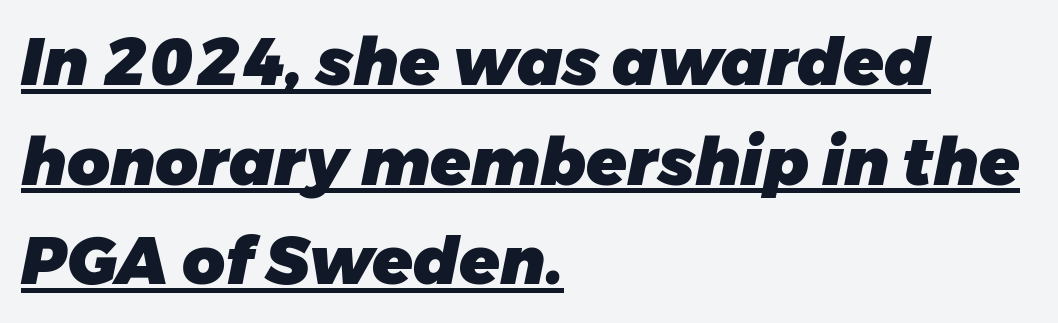
{"italic": "yes", "lean": "right", "slant_degrees": 11, "bold": "yes", "weight": "heavy", "width": "normal", "stroke_contrast": "low", "x_height": "medium", "monospaced": "no", "underline": "yes", "align": "left", "line_spacing": "normal", "line_spacing_ratio": 1.51, "letter_spacing": "normal", "letter_spacing_em": 0.0, "glyph_px": 66}
